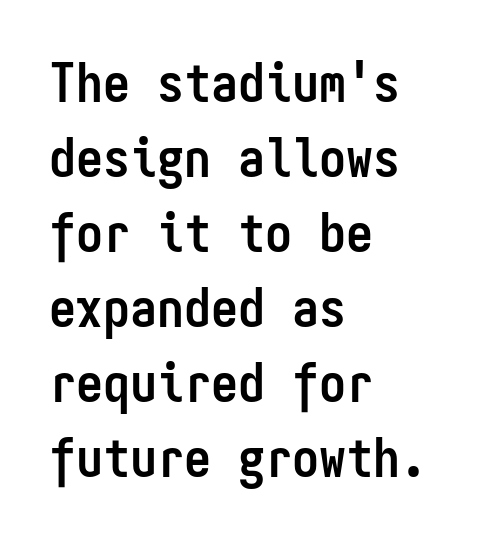
{"serif": "no", "italic": "no", "bold": "yes", "weight": "semibold", "width": "condensed", "stroke_contrast": "low", "x_height": "medium", "monospaced": "yes", "underline": "no", "align": "left", "line_spacing": "normal", "line_spacing_ratio": 1.39, "letter_spacing": "normal", "letter_spacing_em": 0.0, "glyph_px": 54}
